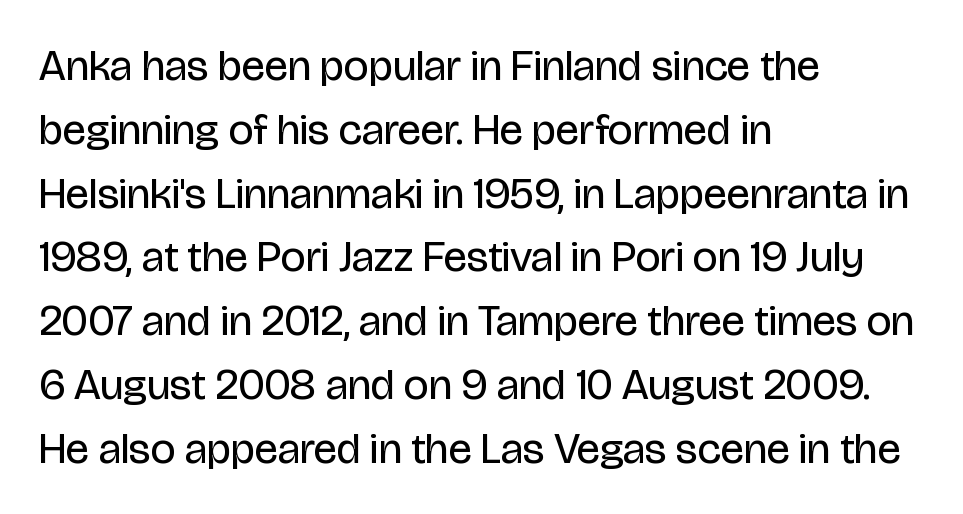
The image shows 44 px regular-weight, condensed sans-serif type, upright; set left-aligned, normal line spacing (1.45x), normal letter spacing, not underlined; low stroke contrast and a large x-height.
